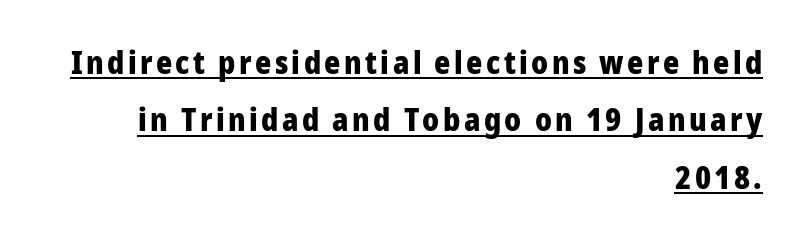
Do the characters align in a grid? No, the font is proportional. The lettering holds an erect, upright posture throughout. The lettering is marked with a stroke running underneath it. The rendering anchors every line to the right-hand side.
